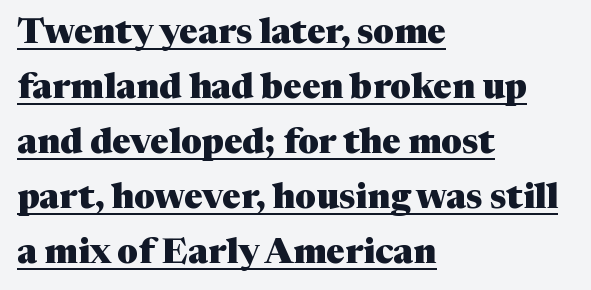
Q: Is the text bold? A: Yes.
Q: Is the text italic (slanted)? A: No, it is upright.
Q: Is the typeface a serif or a sans-serif typeface? A: Serif.
Q: Is the text underlined? A: Yes.
Q: How is the paragraph aligned? A: Left-aligned.
Q: Is the spacing between letters normal or unusually wide? A: Normal.
Q: Is the spacing between lines tight, normal or loose? A: Normal.
Q: Width (condensed, normal, or wide)? A: Normal.
Q: Stroke contrast? A: Medium.
Q: x-height? A: Medium.
Q: Monospaced? A: No.
